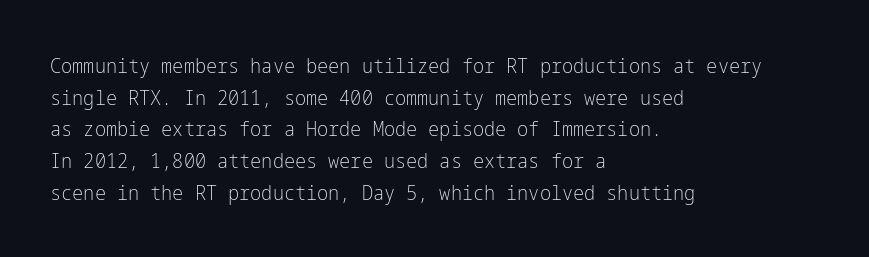
The image shows 21 px text type, upright; set left-aligned, normal line spacing (1.51x), normal letter spacing, not underlined.
